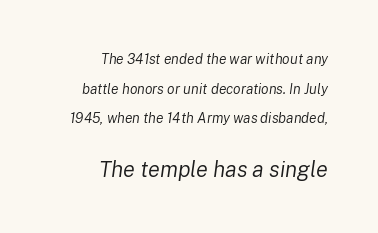
{"italic": "yes", "lean": "right", "slant_degrees": 8, "bold": "no", "underline": "no", "align": "right", "line_spacing": "loose", "line_spacing_ratio": 2.11, "letter_spacing": "normal", "letter_spacing_em": 0.0, "larger_block": "second", "size_ratio": 1.57, "glyph_px": 22}
